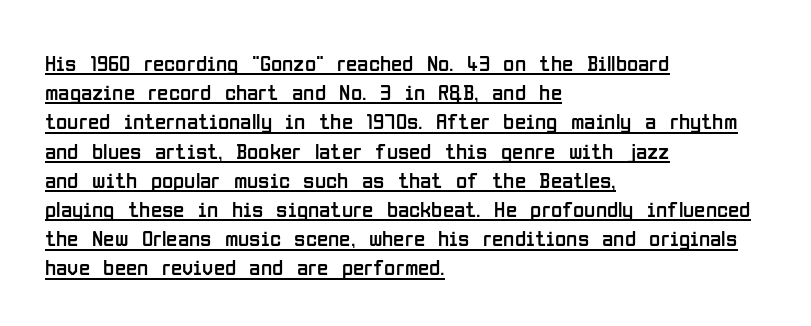
Stroke thickness stays within the range of a standard reading face or lighter. In terms of letterspacing, this is plain default setting. Italic: no, the glyphs are upright roman. Successive baselines arrive at the customary interval. The paragraph shown leans on its left margin.
